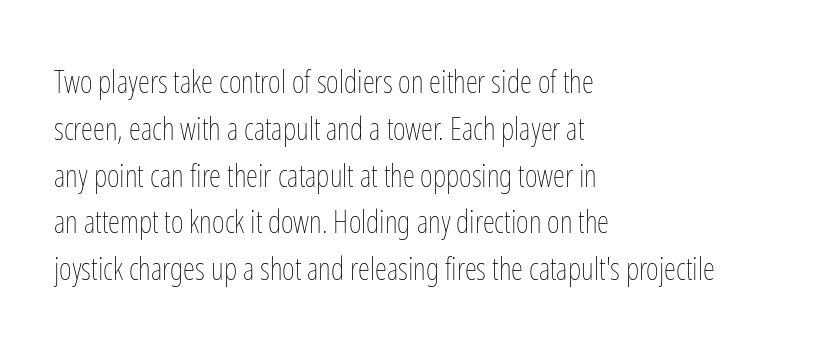
Q: Is the text bold? A: No.
Q: Is the text italic (slanted)? A: No, it is upright.
Q: Is the text underlined? A: No.
Q: How is the paragraph aligned? A: Left-aligned.
Q: Is the spacing between letters normal or unusually wide? A: Normal.
Q: Is the spacing between lines tight, normal or loose? A: Normal.
Q: Width (condensed, normal, or wide)? A: Condensed.
Q: Stroke contrast? A: Low.
Q: x-height? A: Medium.
Q: Monospaced? A: No.
